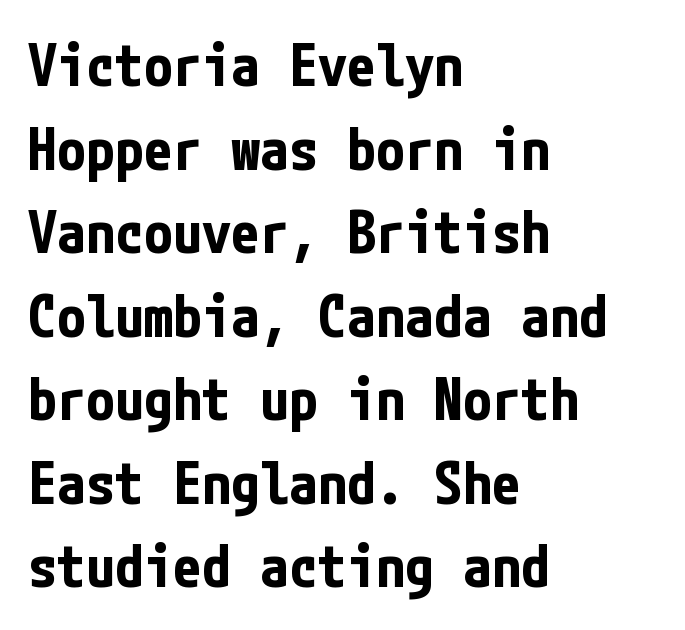
Q: Is the text bold? A: Yes.
Q: Is the text italic (slanted)? A: No, it is upright.
Q: Is the typeface a serif or a sans-serif typeface? A: Sans-serif.
Q: Is the text underlined? A: No.
Q: How is the paragraph aligned? A: Left-aligned.
Q: Is the spacing between letters normal or unusually wide? A: Normal.
Q: Is the spacing between lines tight, normal or loose? A: Normal.
Q: Width (condensed, normal, or wide)? A: Condensed.
Q: Stroke contrast? A: Low.
Q: x-height? A: Medium.
